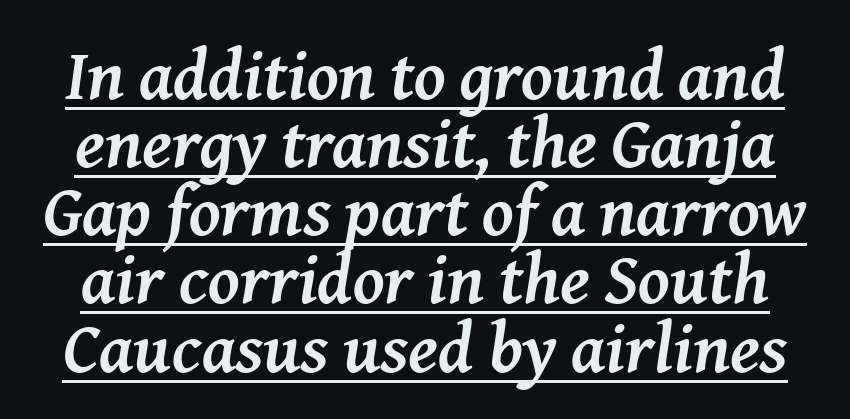
In terms of posture, this sample is oblique. Regarding leading, the lines here are crowded together. Old-style or modern, the face here clearly has serifs. Underlining? Definitely there. Is this a fixed-width face? No — the glyphs have proportional, varying widths. Here the glyphs are tracked normally, forming tight word shapes.
